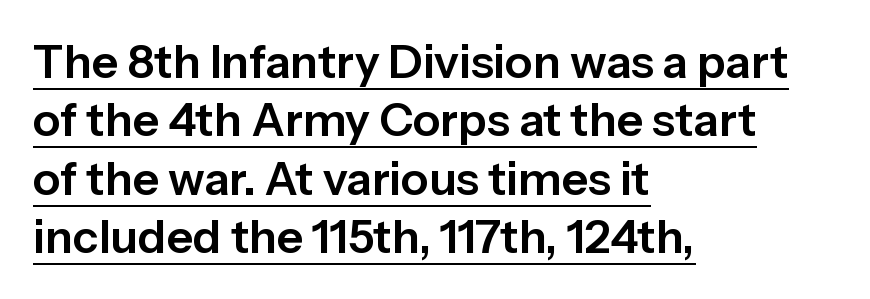
Q: Is the text italic (slanted)? A: No, it is upright.
Q: Is the typeface a serif or a sans-serif typeface? A: Sans-serif.
Q: Is the text underlined? A: Yes.
Q: How is the paragraph aligned? A: Left-aligned.
Q: Is the spacing between letters normal or unusually wide? A: Normal.
Q: Is the spacing between lines tight, normal or loose? A: Normal.
Q: Width (condensed, normal, or wide)? A: Normal.
Q: Stroke contrast? A: Low.
Q: x-height? A: Medium.
Q: Monospaced? A: No.
